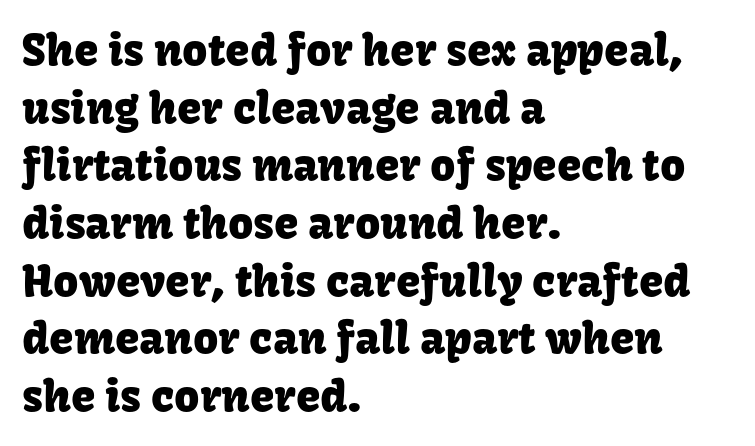
The strip under each line holds only bare page. The space between consecutive lines is moderate. Proportional: the letters do not fall into vertical columns. Notice how the stems are strictly vertical — no italics here. Unlike a traditional serif, this face leaves its strokes unadorned. The gaps between neighbouring characters are ordinary and unremarkable.
